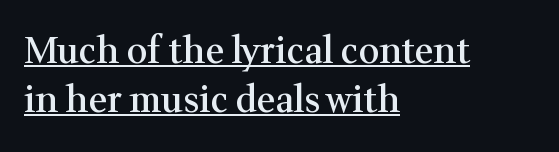
{"serif": "yes", "italic": "no", "bold": "semi", "weight": "semibold", "width": "normal", "stroke_contrast": "medium", "x_height": "medium", "monospaced": "no", "underline": "yes", "align": "left", "line_spacing": "normal", "line_spacing_ratio": 1.35, "letter_spacing": "normal", "letter_spacing_em": 0.0, "glyph_px": 36}
